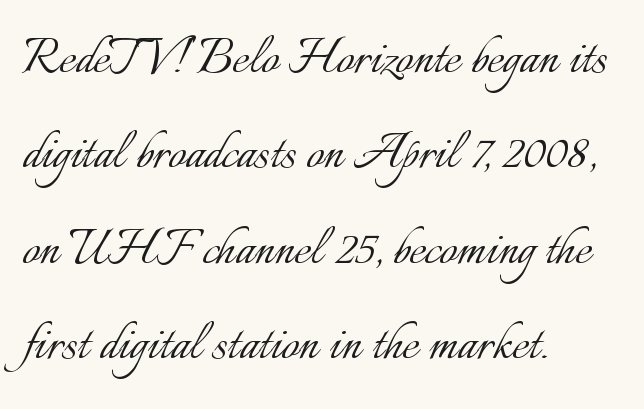
The image shows 62 px light type; set left-aligned, normal line spacing (1.54x), normal letter spacing, not underlined; low stroke contrast and a small x-height.
